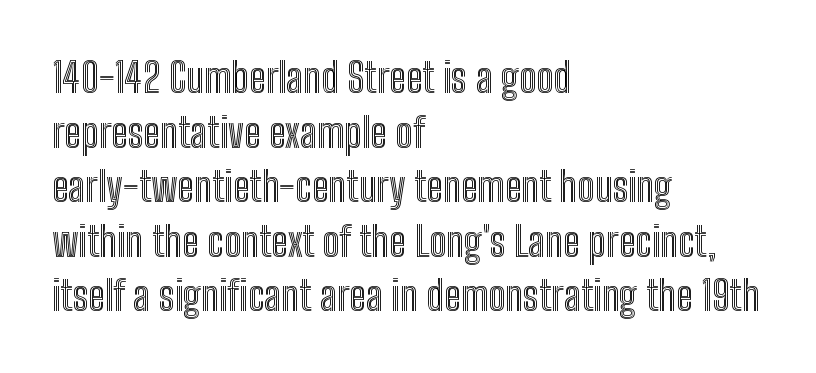
The gaps between neighbouring characters are ordinary and unremarkable. Looks like regular typesetting: each glyph gets only the width it needs. You can tell it's not italic because the verticals are truly vertical. Just letters on the line, the space beneath them empty. Students, observe: this is what conventionally led text looks like.
